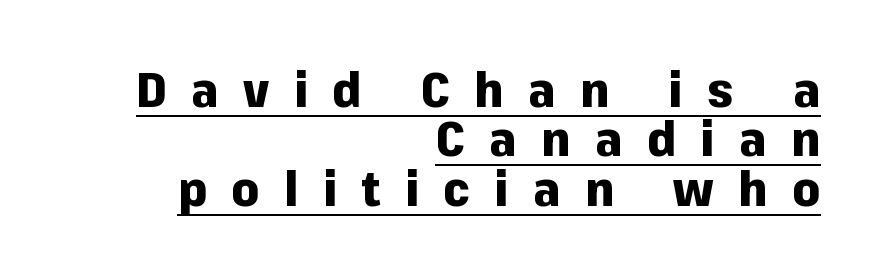
The font family rendered here belongs to the sans-serif group. A continuous stroke trails under the words, as in a hyperlink. Notice how thick the strokes are: this is what a full bold looks like. Alignment: flush right. Every stem runs plumb, perpendicular to the baseline. The rendering uses natural spacing where letterforms have individual widths.
